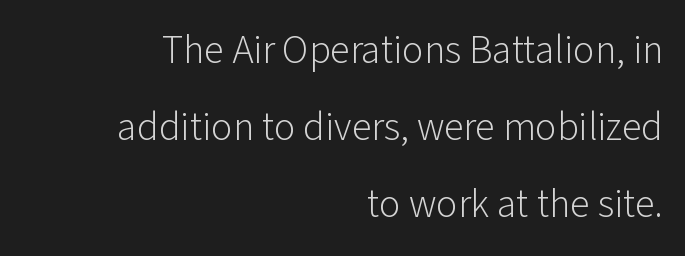
Q: Is the text bold? A: No.
Q: Is the text italic (slanted)? A: No, it is upright.
Q: Is the typeface a serif or a sans-serif typeface? A: Sans-serif.
Q: Is the text underlined? A: No.
Q: How is the paragraph aligned? A: Right-aligned.
Q: Is the spacing between letters normal or unusually wide? A: Normal.
Q: Is the spacing between lines tight, normal or loose? A: Loose.
Q: Width (condensed, normal, or wide)? A: Normal.
Q: Stroke contrast? A: Low.
Q: x-height? A: Medium.
Q: Monospaced? A: No.
